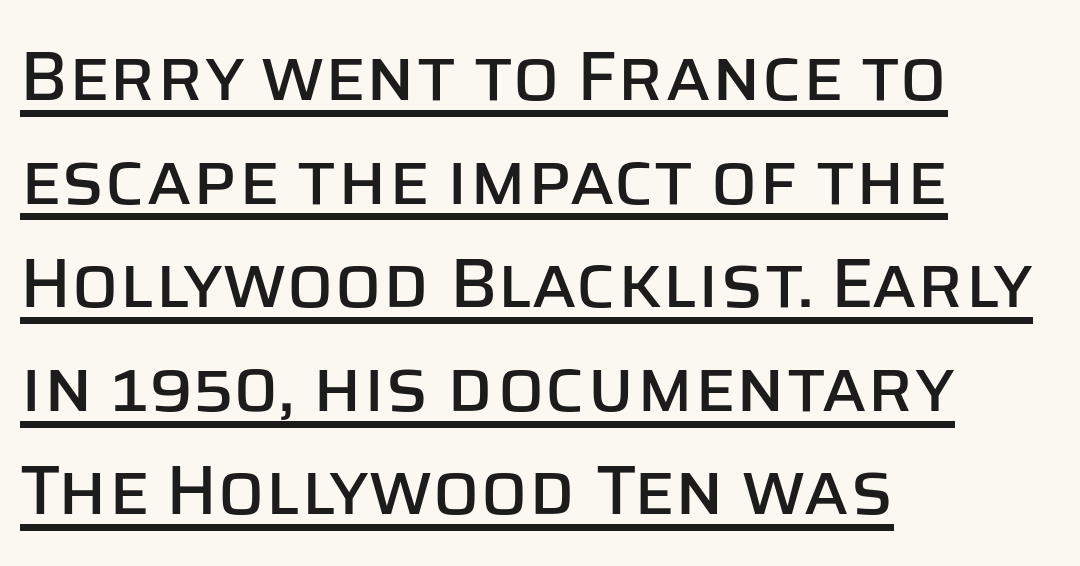
This sample has the flowing, uneven cadence of proportional lettering. The horizontal fit of the characters is conventional and even. Caption: lettering with a line underneath. Typeset ragged right — the left edge is the straight one. Is this a sans? Yes — the strokes have no serifs.
